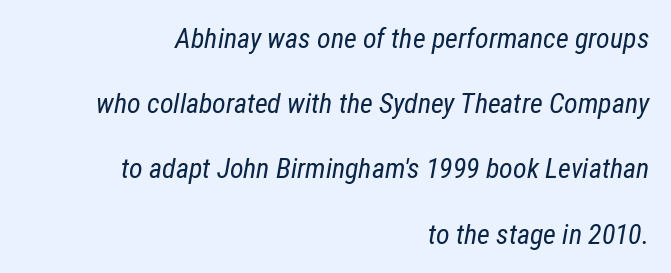
The weight would be labelled regular, book, light, or lighter still. The lines are spread far apart with generous leading. Each letter keeps its own natural width here, so spacing adapts to shape. The specimen reads as italic at a glance. Check under the words: just untouched page.
